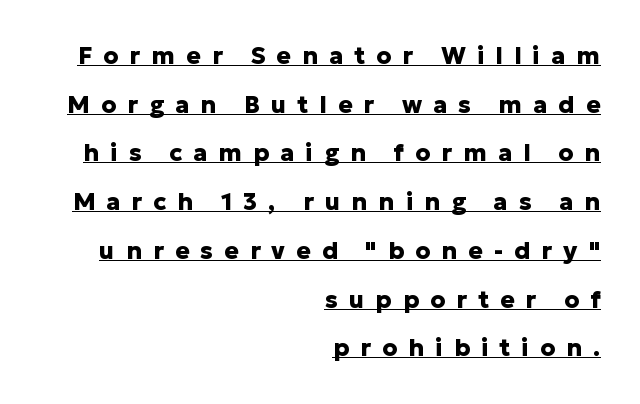
The image shows 24 px bold type, upright; set right-aligned, loose line spacing (2.03x), unusually wide letter spacing (+0.46 em), underlined.
